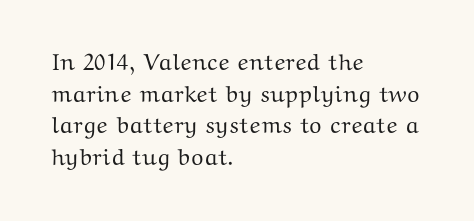
The letterforms sit shoulder to shoulder at normal distance. The paragraph has a hard left edge and a soft right edge. A clean baseline with only descenders dipping below it. No italicization has been applied; the sample stays upright.
